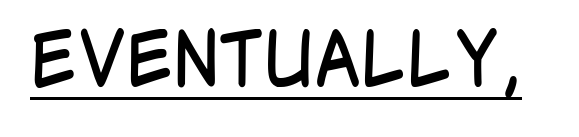
Q: Is the text bold? A: No.
Q: Is the text italic (slanted)? A: No, it is upright.
Q: Is the typeface a serif or a sans-serif typeface? A: Sans-serif.
Q: Is the text underlined? A: Yes.
Q: Is the spacing between letters normal or unusually wide? A: Normal.
Q: Width (condensed, normal, or wide)? A: Condensed.
Q: Stroke contrast? A: Low.
Q: x-height? A: Large.
Q: Monospaced? A: No.
